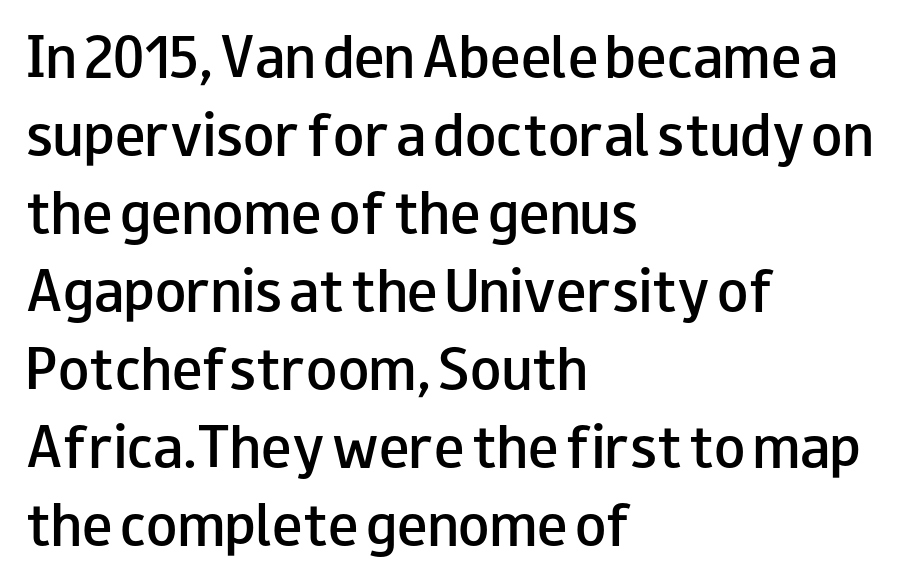
Q: Is the text bold? A: Semi-bold.
Q: Is the text italic (slanted)? A: No, it is upright.
Q: Is the typeface a serif or a sans-serif typeface? A: Sans-serif.
Q: Is the text underlined? A: No.
Q: How is the paragraph aligned? A: Left-aligned.
Q: Is the spacing between letters normal or unusually wide? A: Normal.
Q: Is the spacing between lines tight, normal or loose? A: Normal.
Q: Width (condensed, normal, or wide)? A: Wide.
Q: Stroke contrast? A: Low.
Q: x-height? A: Small.
Q: Monospaced? A: No.
